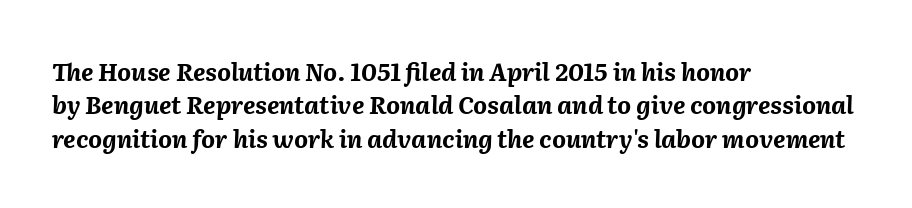
Q: Is the text bold? A: Yes.
Q: Is the text italic (slanted)? A: Yes, it leans right by about 2 degrees.
Q: Is the text underlined? A: No.
Q: How is the paragraph aligned? A: Left-aligned.
Q: Is the spacing between letters normal or unusually wide? A: Normal.
Q: Is the spacing between lines tight, normal or loose? A: Normal.
